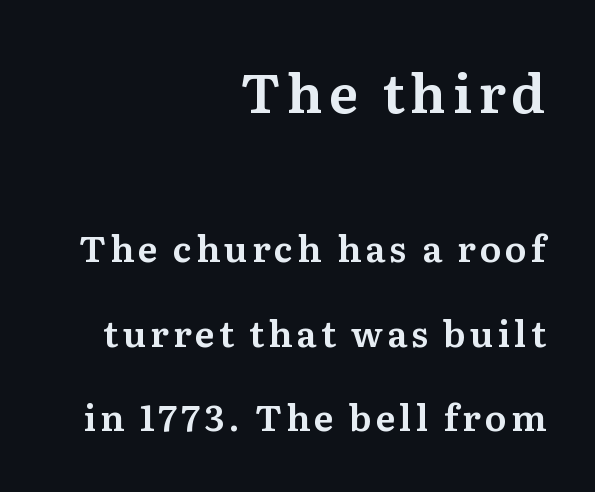
The image shows 54 px serif type, upright; set right-aligned, loose line spacing (2.35x), not underlined; the first (top) block is 1.5x larger; medium stroke contrast and a medium x-height.
